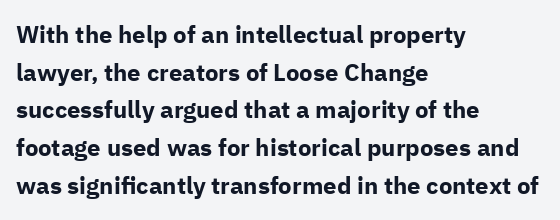
Q: Is the text bold? A: Yes.
Q: Is the text italic (slanted)? A: No, it is upright.
Q: Is the text underlined? A: No.
Q: How is the paragraph aligned? A: Left-aligned.
Q: Is the spacing between letters normal or unusually wide? A: Normal.
Q: Is the spacing between lines tight, normal or loose? A: Normal.
